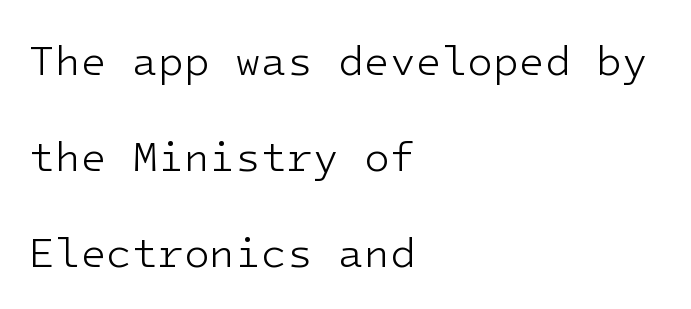
The image shows 42 px light sans-serif type, upright; set left-aligned, loose line spacing (2.28x), normal letter spacing, not underlined; low stroke contrast and a medium x-height.
